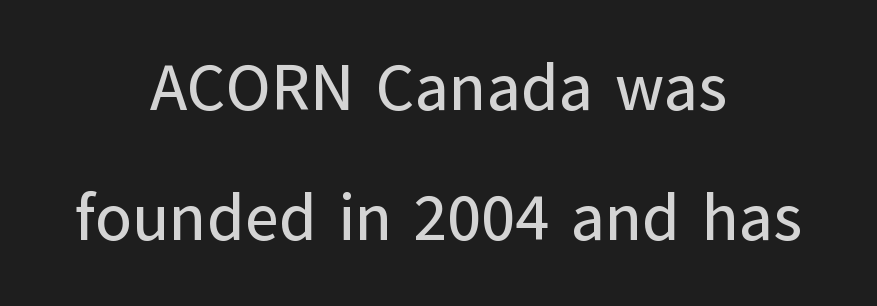
Q: Is the text italic (slanted)? A: No, it is upright.
Q: Is the typeface a serif or a sans-serif typeface? A: Sans-serif.
Q: Is the text underlined? A: No.
Q: How is the paragraph aligned? A: Centered.
Q: Is the spacing between letters normal or unusually wide? A: Normal.
Q: Is the spacing between lines tight, normal or loose? A: Loose.
Q: Width (condensed, normal, or wide)? A: Normal.
Q: Stroke contrast? A: Low.
Q: x-height? A: Medium.
Q: Monospaced? A: No.
